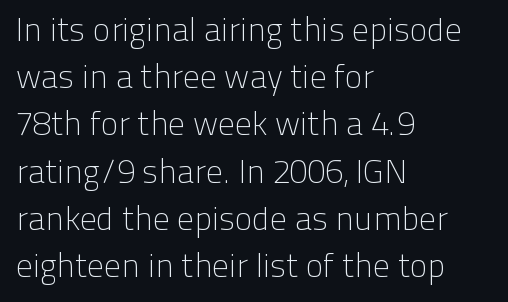
The image shows 33 px light sans-serif type, upright; set left-aligned, normal line spacing (1.43x), normal letter spacing, not underlined; low stroke contrast and a medium x-height.
